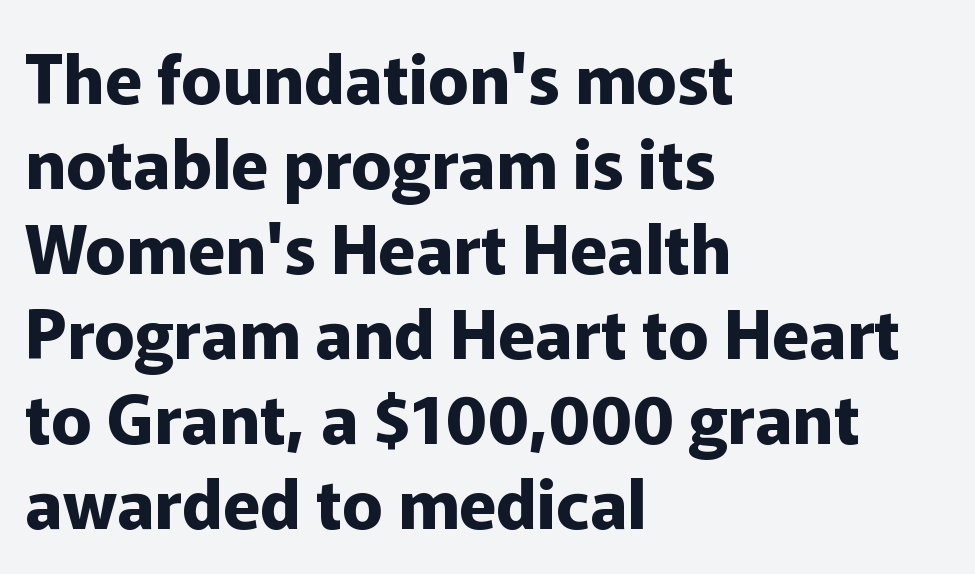
{"serif": "no", "italic": "no", "bold": "yes", "weight": "bold", "width": "normal", "stroke_contrast": "low", "x_height": "medium", "monospaced": "no", "underline": "no", "align": "left", "line_spacing": "normal", "line_spacing_ratio": 1.25, "letter_spacing": "normal", "letter_spacing_em": 0.0, "glyph_px": 68}
